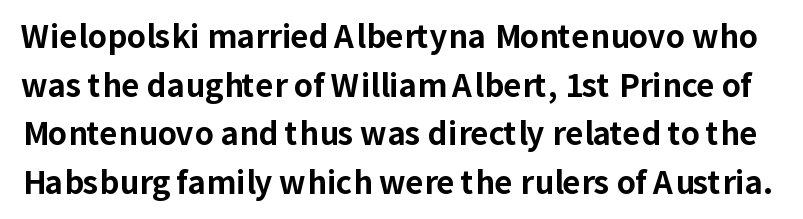
Q: Is the text bold? A: Yes.
Q: Is the text italic (slanted)? A: No, it is upright.
Q: Is the typeface a serif or a sans-serif typeface? A: Sans-serif.
Q: Is the text underlined? A: No.
Q: Is the spacing between letters normal or unusually wide? A: Normal.
Q: Is the spacing between lines tight, normal or loose? A: Normal.
Q: Width (condensed, normal, or wide)? A: Normal.
Q: Stroke contrast? A: Low.
Q: x-height? A: Medium.
Q: Monospaced? A: No.
